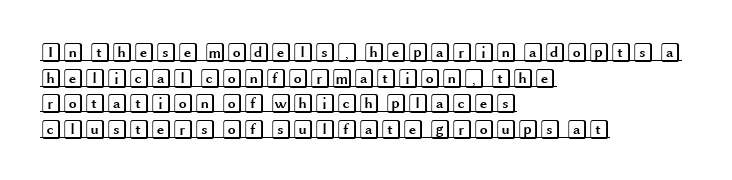
The image shows 20 px text type, upright; set left-aligned, normal line spacing (1.28x), normal letter spacing, underlined.
